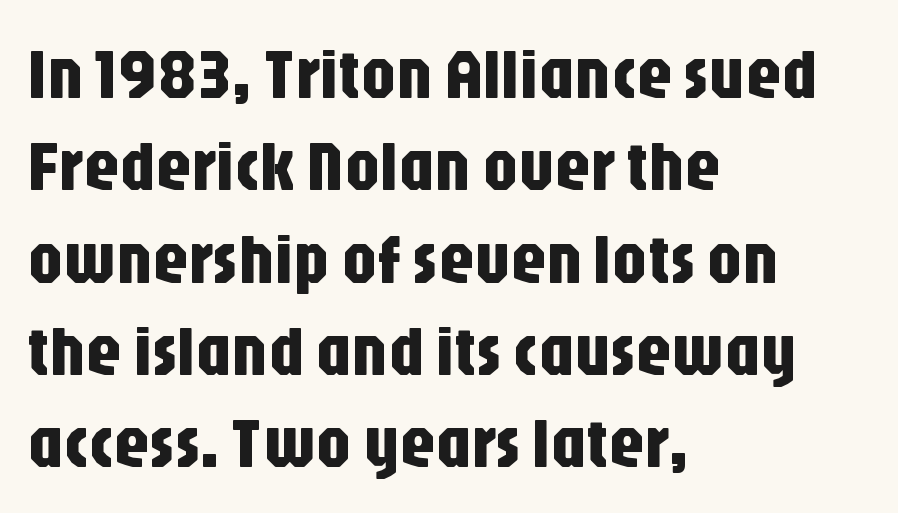
Q: Is the text italic (slanted)? A: No, it is upright.
Q: Is the typeface a serif or a sans-serif typeface? A: Sans-serif.
Q: Is the text underlined? A: No.
Q: How is the paragraph aligned? A: Left-aligned.
Q: Is the spacing between letters normal or unusually wide? A: Normal.
Q: Is the spacing between lines tight, normal or loose? A: Normal.
Q: Width (condensed, normal, or wide)? A: Condensed.
Q: Stroke contrast? A: Low.
Q: x-height? A: Large.
Q: Monospaced? A: No.
